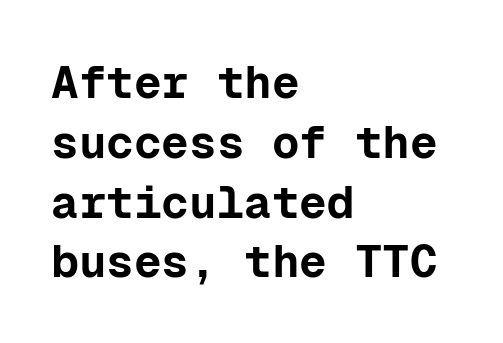
{"serif": "no", "italic": "no", "bold": "yes", "weight": "bold", "width": "normal", "stroke_contrast": "low", "x_height": "medium", "monospaced": "yes", "underline": "no", "align": "left", "line_spacing": "normal", "line_spacing_ratio": 1.3, "letter_spacing": "normal", "letter_spacing_em": 0.0, "glyph_px": 46}
